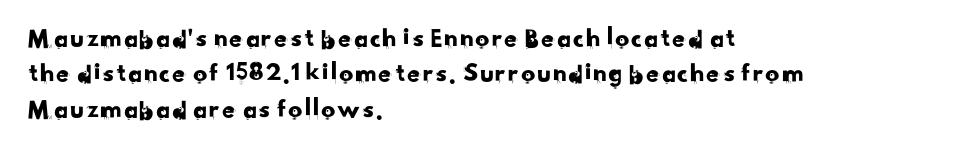
The horizontal fit of the characters is conventional and even. No word sits above an underline. A typesetter would call this leading conventional body-copy spacing. Here the designer chose a conventional face with non-uniform glyph widths. Does the type have serifs? No, each stem ends abruptly.
